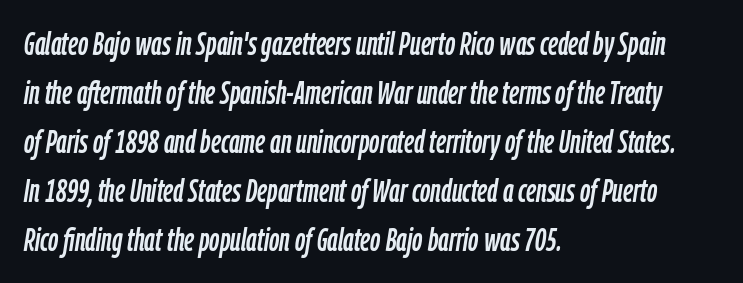
Clear beneath every line of the passage. Tracking here is standard; glyphs follow each other at the usual distance. If you drew a ruler down the left edge, every line would touch it. The whole block is typeset with a tilt. Successive baselines arrive at the customary interval.
